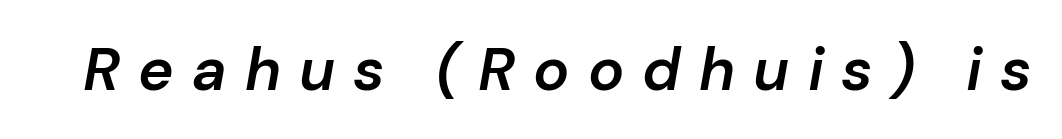
Q: Is the text bold? A: Semi-bold.
Q: Is the text italic (slanted)? A: Yes, it leans right by about 10 degrees.
Q: Is the text underlined? A: No.
Q: Is the spacing between letters normal or unusually wide? A: Unusually wide.
Q: Width (condensed, normal, or wide)? A: Normal.
Q: Stroke contrast? A: Low.
Q: x-height? A: Medium.
Q: Monospaced? A: No.
